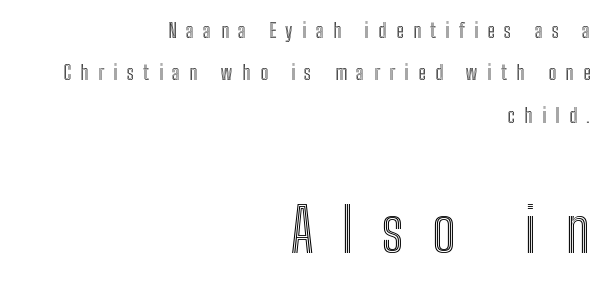
Caption: expanded tracking, letters set apart. Between these two stacked blocks, the lower one wins on size. A typesetter would call this proportional, since set widths differ per character. The paragraph has a hard right edge and a soft left edge.
